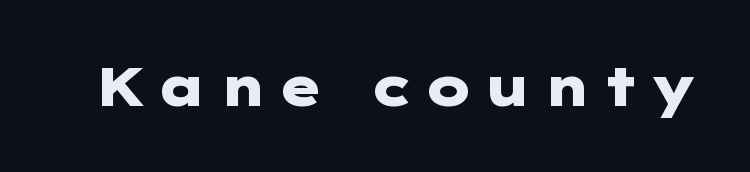
Note: no serifs on the glyphs. The passage shown is emphatically bold. When letters stand straight like this, we call the style roman or upright. Underline: absent.
